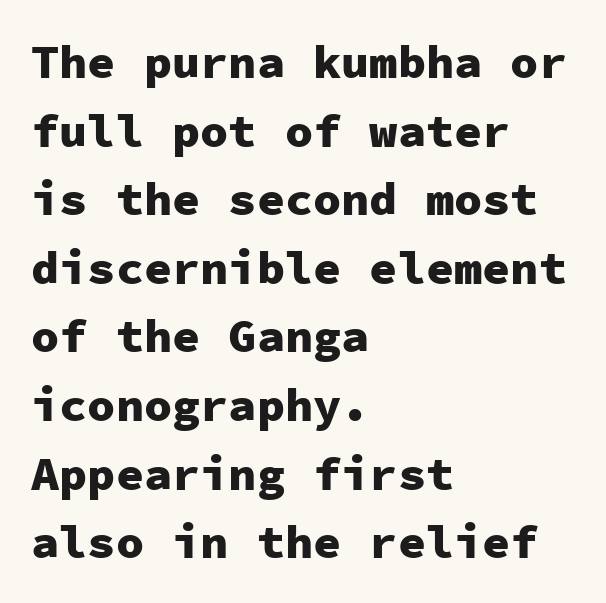
The rendering shows plain stroke endings on the letterforms — a sans-serif design. The vertical gap from one line to the next is medium. Compared with typical body copy, the letter spacing here is the same. Notice how the passage keeps a crisp vertical edge on the left only. Glance below the letters and you will spot only blank space. The typesetting leans heavy: a genuine bold.
